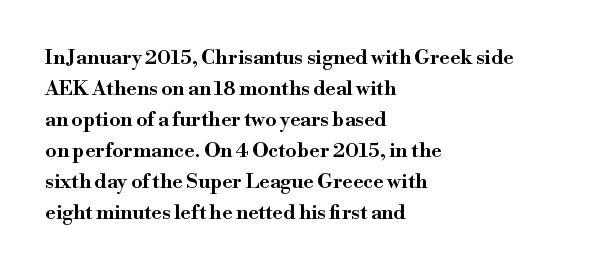
The image shows 20 px text type, upright; set left-aligned, normal line spacing (1.55x), normal letter spacing, not underlined.
